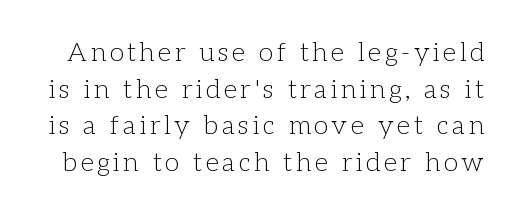
Q: Is the text bold? A: No.
Q: Is the text italic (slanted)? A: No, it is upright.
Q: Is the text underlined? A: No.
Q: Is the spacing between lines tight, normal or loose? A: Normal.
